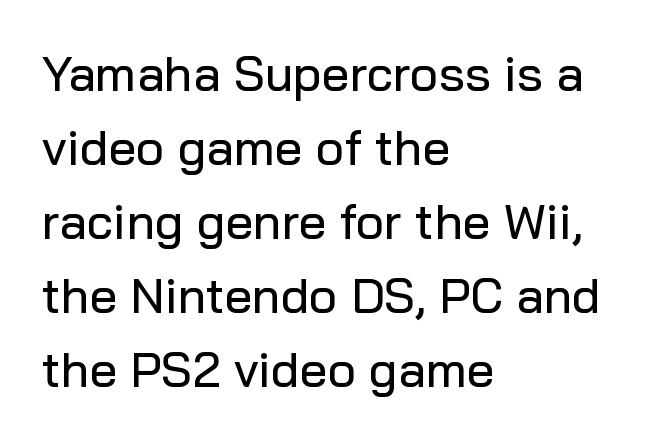
Q: Is the text italic (slanted)? A: No, it is upright.
Q: Is the typeface a serif or a sans-serif typeface? A: Sans-serif.
Q: Is the text underlined? A: No.
Q: How is the paragraph aligned? A: Left-aligned.
Q: Is the spacing between letters normal or unusually wide? A: Normal.
Q: Is the spacing between lines tight, normal or loose? A: Normal.
Q: Width (condensed, normal, or wide)? A: Normal.
Q: Stroke contrast? A: Low.
Q: x-height? A: Medium.
Q: Monospaced? A: No.
